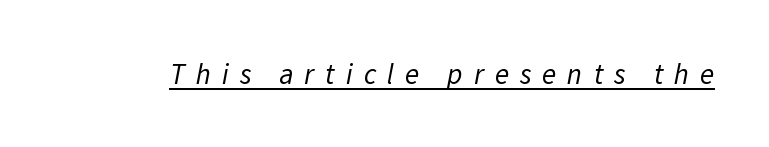
The image shows 29 px regular-weight sans-serif type; set unusually wide letter spacing (+0.38 em), underlined; low stroke contrast and a medium x-height.
